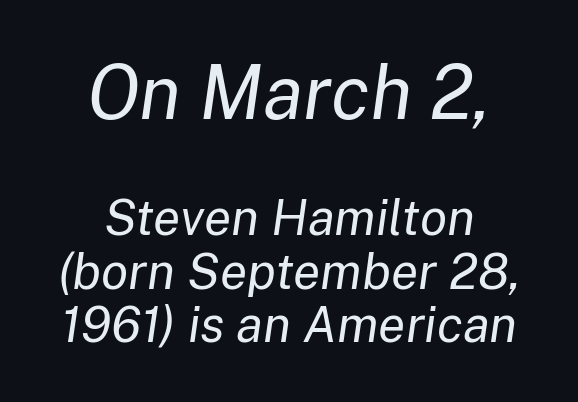
The image shows 75 px regular-weight type, italic (leaning right); set centered, tight line spacing (1.07x), normal letter spacing, not underlined; the first (top) block is 1.5x larger; low stroke contrast and a medium x-height.
